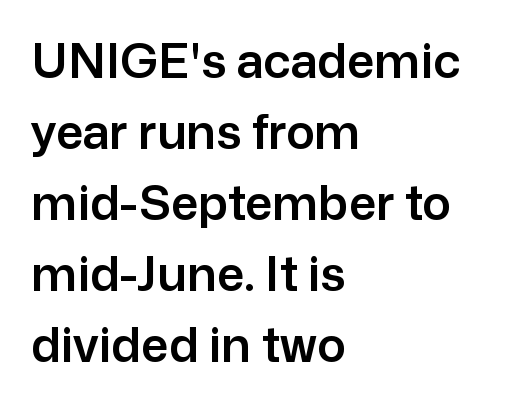
Anything drawn beneath the words? Only blank space. Between one letter and the next there's only the usual sliver of space. Look at the bottom of the vertical strokes: they stop flat, with no serifs. This sample keeps an unexceptional amount of space between lines. Caption: multi-line text, flush left, ragged right.
